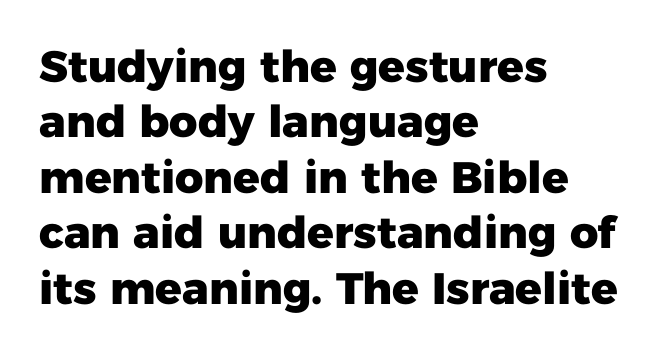
The image shows 44 px heavy sans-serif type, upright; set left-aligned, normal line spacing (1.26x), normal letter spacing, not underlined; low stroke contrast and a medium x-height.
